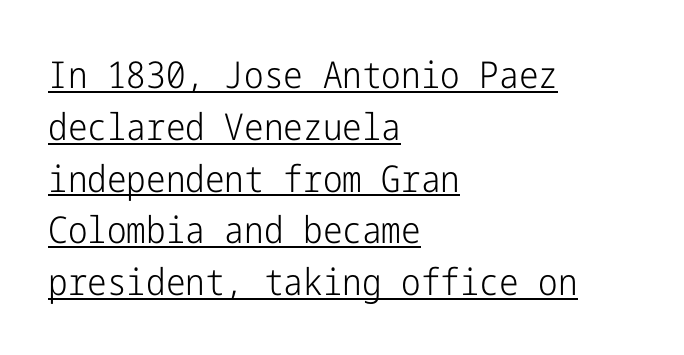
{"serif": "no", "italic": "no", "bold": "no", "weight": "light", "width": "condensed", "stroke_contrast": "low", "x_height": "medium", "underline": "yes", "align": "left", "line_spacing": "normal", "line_spacing_ratio": 1.4, "letter_spacing": "normal", "letter_spacing_em": 0.0, "glyph_px": 37}
